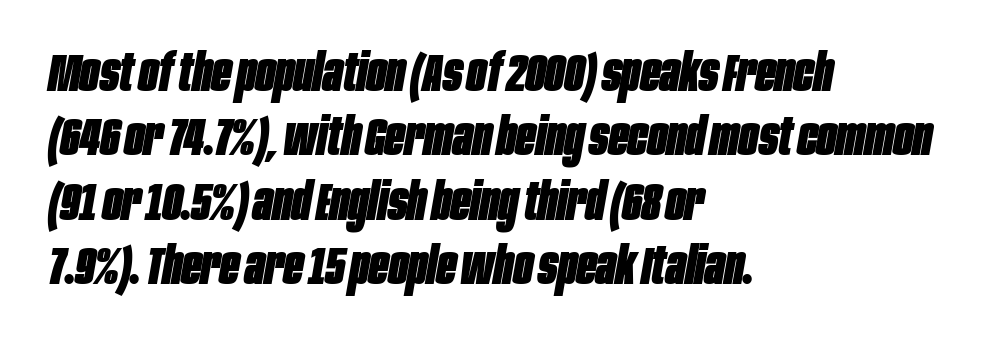
Q: Is the text bold? A: Yes.
Q: Is the text italic (slanted)? A: Yes, it leans right by about 10 degrees.
Q: Is the text underlined? A: No.
Q: How is the paragraph aligned? A: Left-aligned.
Q: Is the spacing between letters normal or unusually wide? A: Normal.
Q: Width (condensed, normal, or wide)? A: Condensed.
Q: Stroke contrast? A: Low.
Q: x-height? A: Large.
Q: Monospaced? A: No.
